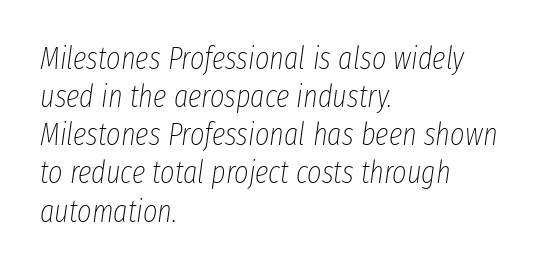
The image shows 31 px thin, condensed type, italic (leaning right); set left-aligned, line spacing 1.23x, normal letter spacing, not underlined; low stroke contrast and a medium x-height.
